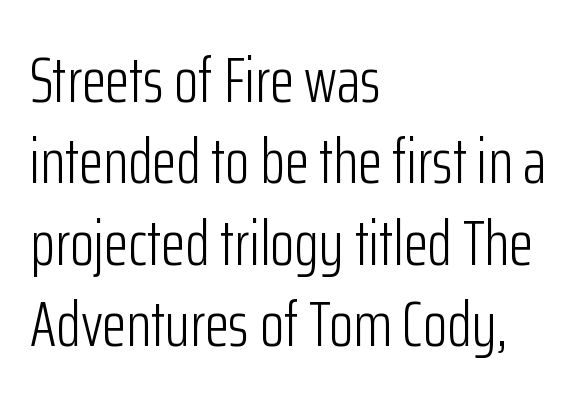
Does the lettering tilt? It doesn't — this is upright. Note the varied advance widths — an 'i' is clearly narrower than an 'm'. Visually the block forms a straight wall on the left and a jagged coastline on the right. How would I describe the line gaps? Plain and ordinary. Letter spacing: default. The designer went with a sans here, leaving each stem footless.
